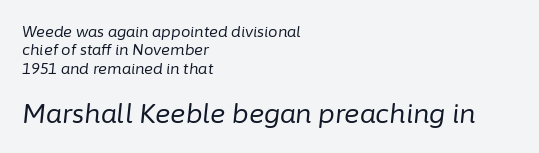
The image shows 26 px text type, italic (leaning right); set left-aligned, line spacing 1.23x, normal letter spacing, not underlined; the second (bottom) block is 1.73x larger.
